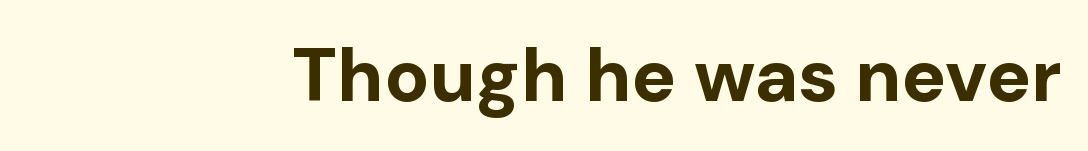
{"serif": "no", "italic": "no", "bold": "yes", "weight": "bold", "width": "normal", "stroke_contrast": "low", "x_height": "medium", "monospaced": "no", "underline": "no", "align": "right", "letter_spacing": "normal", "letter_spacing_em": 0.0, "glyph_px": 75}
